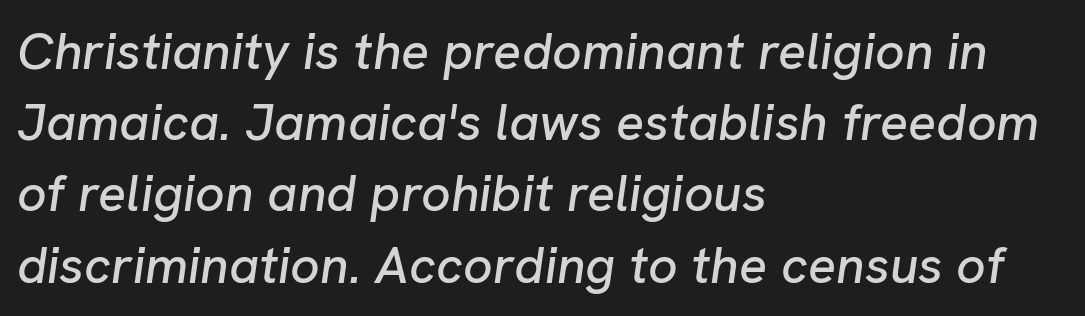
Q: Is the text italic (slanted)? A: Yes, it leans right by about 8 degrees.
Q: Is the text underlined? A: No.
Q: How is the paragraph aligned? A: Left-aligned.
Q: Is the spacing between letters normal or unusually wide? A: Normal.
Q: Is the spacing between lines tight, normal or loose? A: Normal.
Q: Width (condensed, normal, or wide)? A: Normal.
Q: Stroke contrast? A: Low.
Q: x-height? A: Medium.
Q: Monospaced? A: No.
